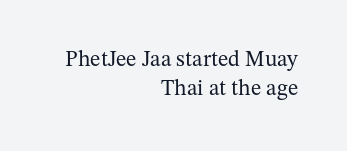
Q: Is the text bold? A: No.
Q: Is the text italic (slanted)? A: No, it is upright.
Q: Is the text underlined? A: No.
Q: How is the paragraph aligned? A: Right-aligned.
Q: Is the spacing between letters normal or unusually wide? A: Normal.
Q: Is the spacing between lines tight, normal or loose? A: Normal.
